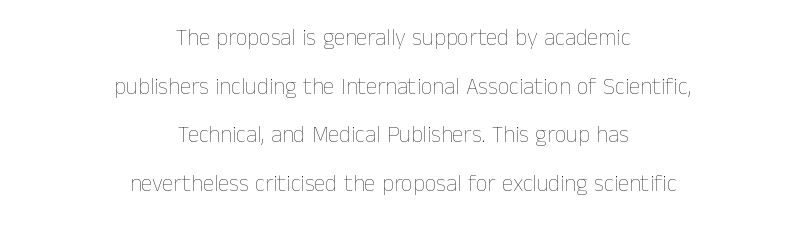
A typesetter would mark this as roman, not italic. The passage shown has conventional tracking throughout. Students, observe: this is what heavily led, spacious text looks like. Type without underlining. A student would call this center alignment; a typographer would say set centered. The font sits on the lighter half of the weight spectrum, regular included.
